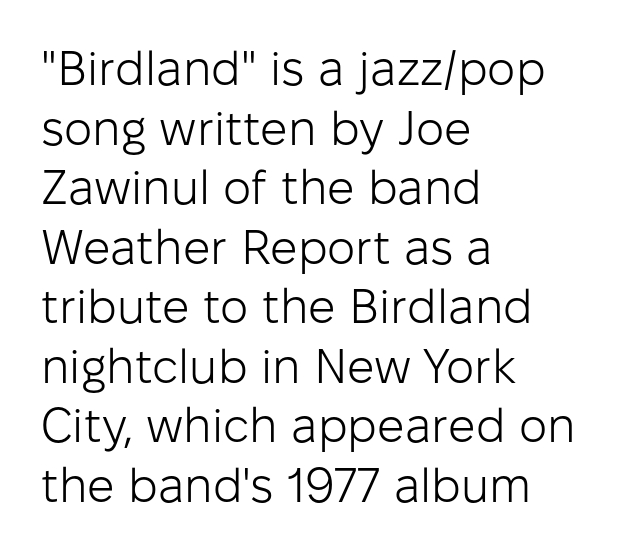
Compared with a centered layout, this one pins lines to the left instead. The line texture is even and compact thanks to regular tracking. You could not count columns in this text — the font is proportionally spaced. Clear beneath every line of the passage. The strokes are not fattened; the text isn't bold.
